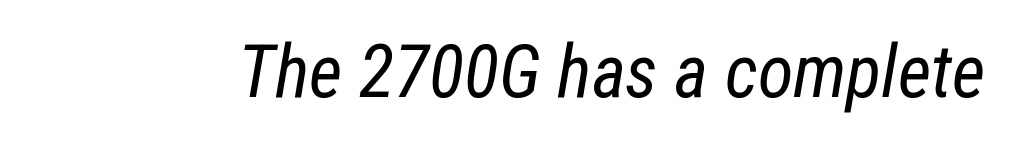
Compared with typical body copy, the letter spacing here is the same. The font's italic variant was chosen for this text. Quick note: underline off. On a weight scale, this lands at 450 or below. The letters advance in unequal steps, a hallmark of proportional type.
